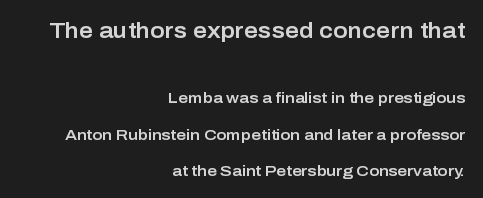
A typesetter would call this leading open, well beyond the default. Type without underlining. The font's upright variant was chosen for this text. Horizontal alignment here is rightward, an uncommon choice for prose.
